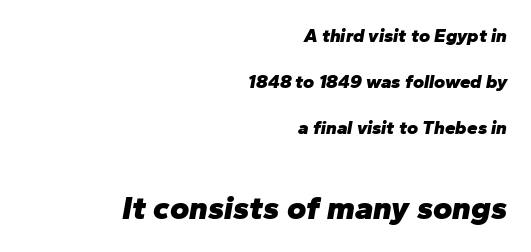
The image shows 33 px heavy type, italic (leaning right); set right-aligned, loose line spacing (2.41x), normal letter spacing, not underlined; the second (bottom) block is 1.74x larger; low stroke contrast and a medium x-height.
